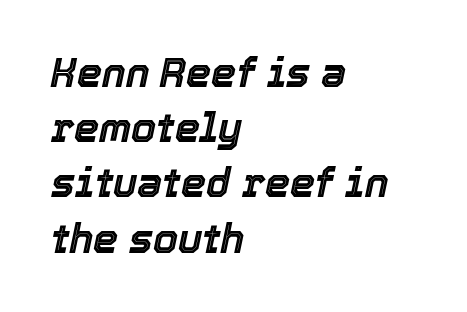
The space beneath each line is pristine and unruled. You could call the tracking neutral — neither tight nor loose. The rendering uses a moderate line-height, typical for paragraphs. The rendering anchors every line to the left-hand side.
